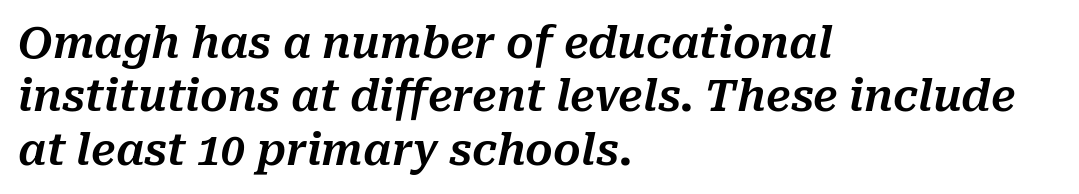
Q: Is the text italic (slanted)? A: Yes, it leans right by about 10 degrees.
Q: Is the text underlined? A: No.
Q: How is the paragraph aligned? A: Left-aligned.
Q: Is the spacing between letters normal or unusually wide? A: Normal.
Q: Width (condensed, normal, or wide)? A: Normal.
Q: Stroke contrast? A: Medium.
Q: x-height? A: Medium.
Q: Monospaced? A: No.
